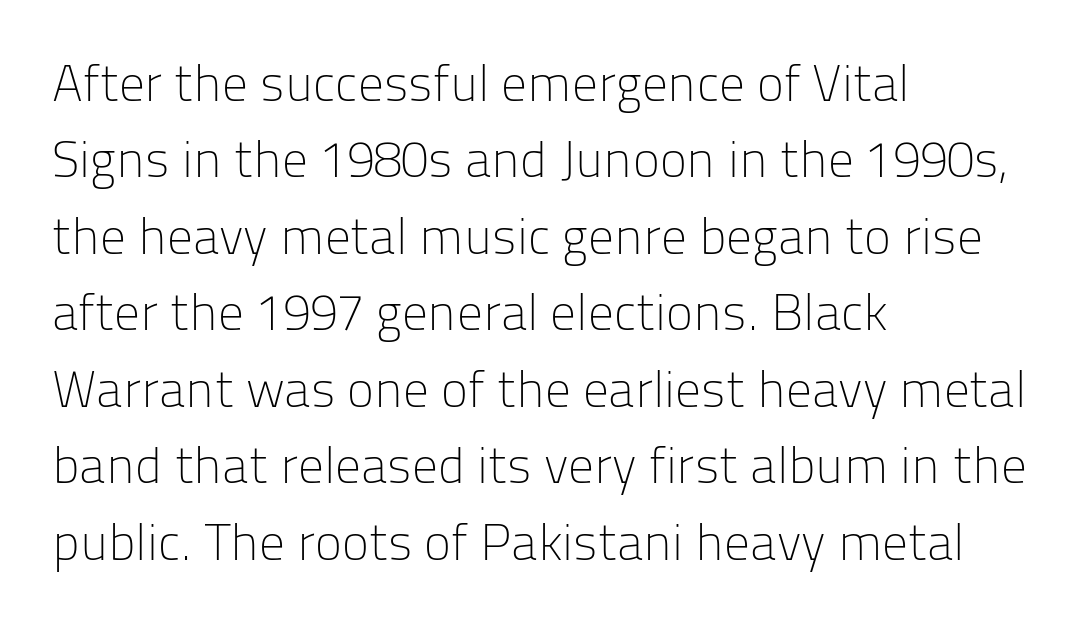
The strokes carry an ordinary text weight at most. A roman cut, with each character standing at attention. Rule under the text: the space is simply empty. Each letter keeps its own natural width here, so spacing adapts to shape.
